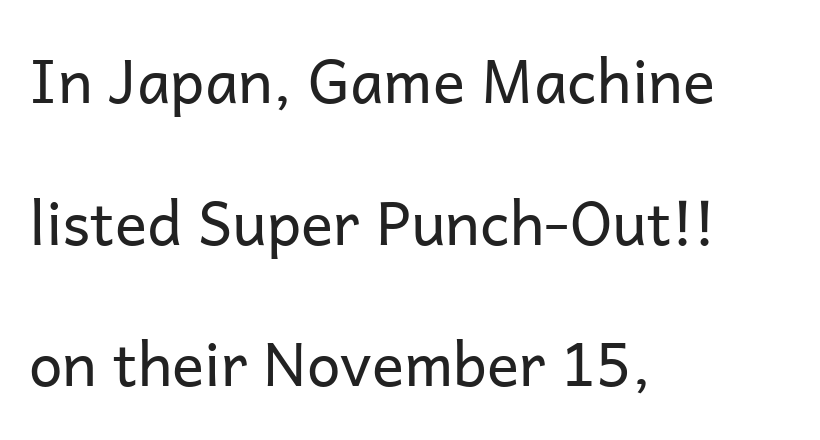
The image shows 60 px regular-weight sans-serif type, upright; set left-aligned, loose line spacing (2.36x), normal letter spacing, not underlined; low stroke contrast and a medium x-height.
